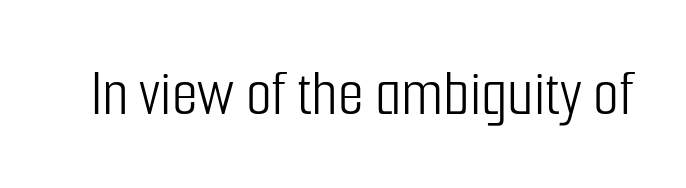
Q: Is the text bold? A: No.
Q: Is the text italic (slanted)? A: No, it is upright.
Q: Is the typeface a serif or a sans-serif typeface? A: Sans-serif.
Q: Is the text underlined? A: No.
Q: Is the spacing between letters normal or unusually wide? A: Normal.
Q: Width (condensed, normal, or wide)? A: Condensed.
Q: Stroke contrast? A: Low.
Q: x-height? A: Medium.
Q: Monospaced? A: No.
